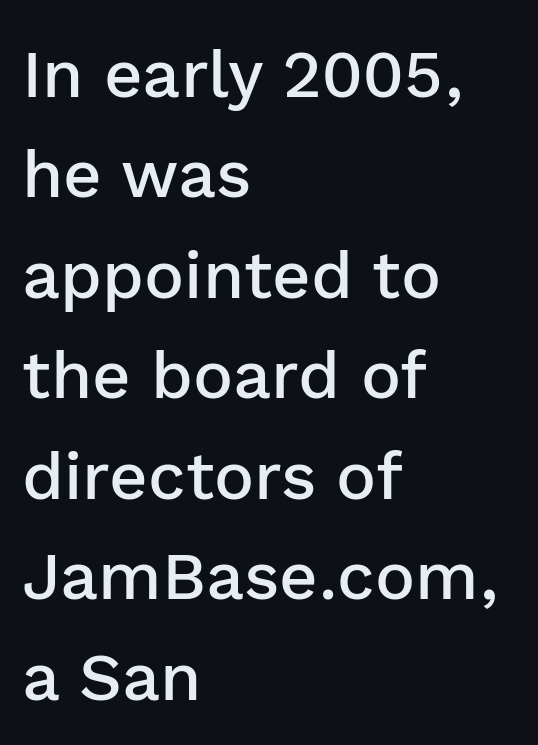
These lines are composed in type without serifs. The gaps between neighbouring characters are ordinary and unremarkable. Summary of weight: moderately heavy, a semibold. You can tell it's not italic because the verticals are truly vertical.
